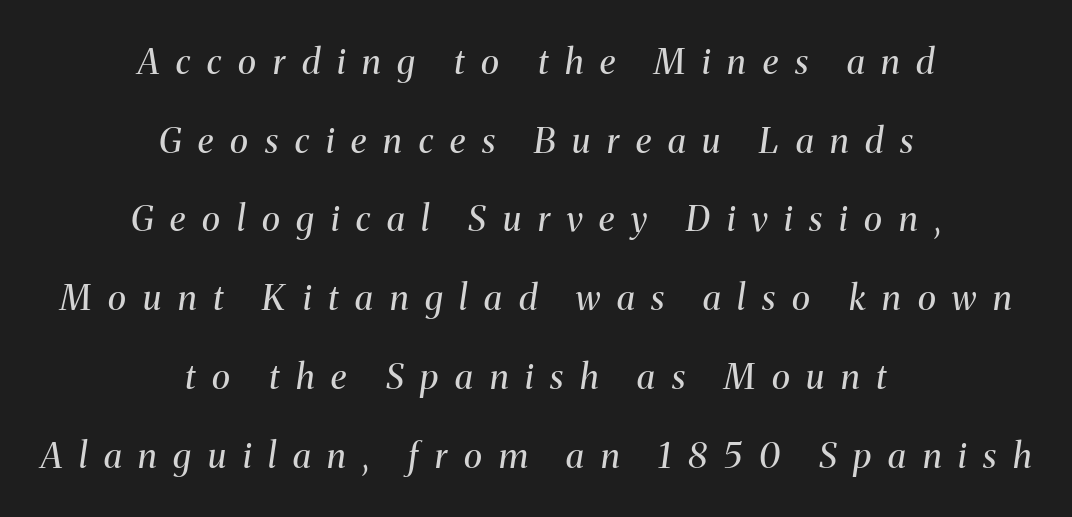
The image shows 35 px regular-weight serif type, italic (leaning right); set centered, loose line spacing (2.25x), unusually wide letter spacing (+0.48 em), not underlined; medium stroke contrast and a medium x-height.
